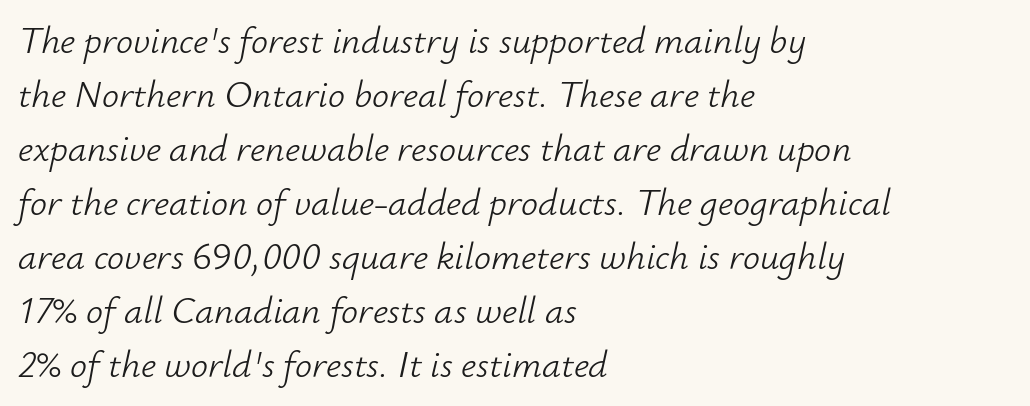
The image shows 38 px light type, italic (leaning right); set left-aligned, normal line spacing (1.42x), normal letter spacing, not underlined; low stroke contrast and a small x-height.
